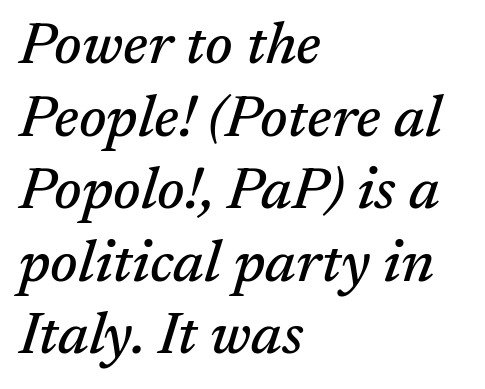
{"serif": "yes", "italic": "yes", "lean": "right", "slant_degrees": 17, "width": "normal", "stroke_contrast": "medium", "x_height": "medium", "monospaced": "no", "underline": "no", "align": "left", "line_spacing_ratio": 1.23, "letter_spacing": "normal", "letter_spacing_em": 0.0, "glyph_px": 59}
